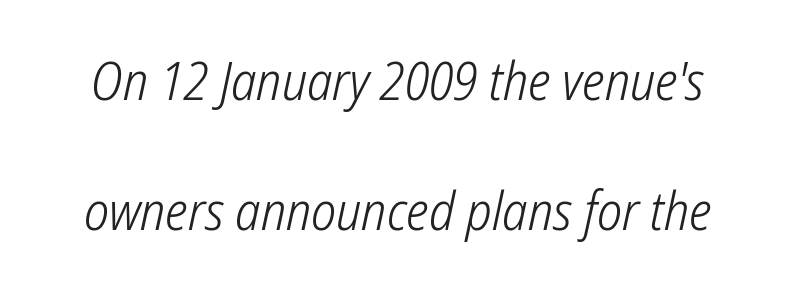
Q: Is the text bold? A: No.
Q: Is the typeface a serif or a sans-serif typeface? A: Sans-serif.
Q: Is the text underlined? A: No.
Q: Is the spacing between letters normal or unusually wide? A: Normal.
Q: Is the spacing between lines tight, normal or loose? A: Loose.
Q: Width (condensed, normal, or wide)? A: Condensed.
Q: Stroke contrast? A: Low.
Q: x-height? A: Medium.
Q: Monospaced? A: No.
